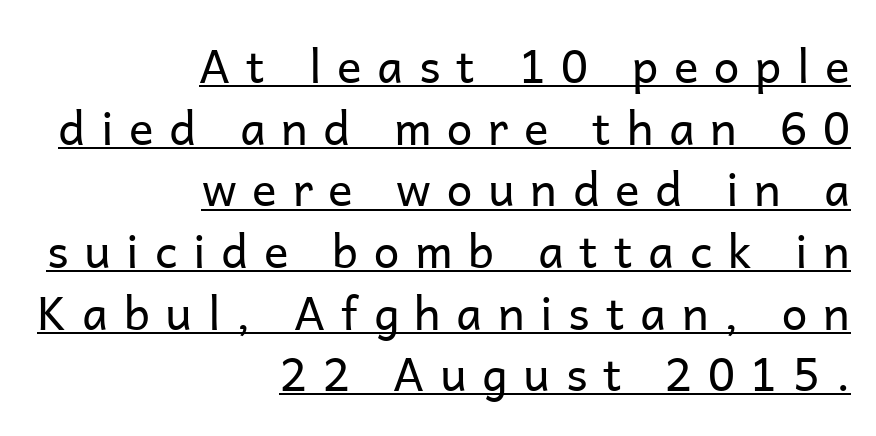
Q: Is the text bold? A: No.
Q: Is the text italic (slanted)? A: No, it is upright.
Q: Is the typeface a serif or a sans-serif typeface? A: Sans-serif.
Q: Is the text underlined? A: Yes.
Q: How is the paragraph aligned? A: Right-aligned.
Q: Is the spacing between letters normal or unusually wide? A: Unusually wide.
Q: Is the spacing between lines tight, normal or loose? A: Normal.
Q: Width (condensed, normal, or wide)? A: Normal.
Q: Stroke contrast? A: Low.
Q: x-height? A: Medium.
Q: Monospaced? A: No.
